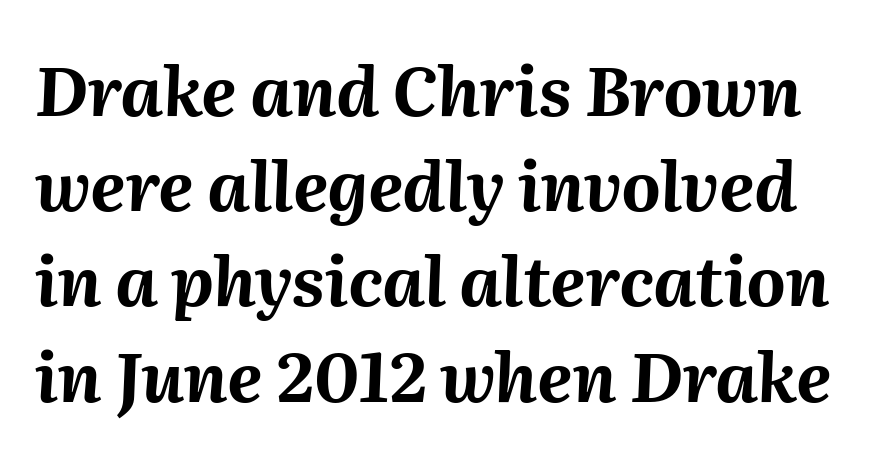
The image shows 68 px bold type, italic (leaning right); set normal line spacing (1.4x), normal letter spacing, not underlined; medium stroke contrast and a medium x-height.
